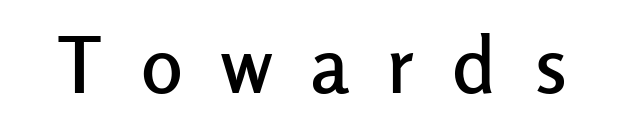
{"serif": "no", "italic": "no", "width": "normal", "stroke_contrast": "low", "x_height": "medium", "monospaced": "no", "underline": "no", "letter_spacing": "wide", "letter_spacing_em": 0.49, "glyph_px": 78}
